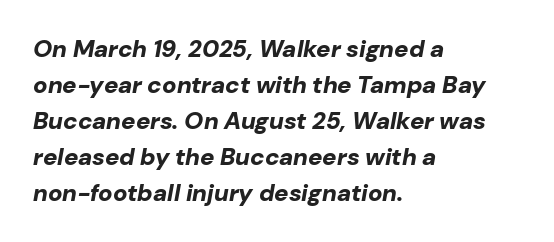
Q: Is the text bold? A: Yes.
Q: Is the text italic (slanted)? A: Yes, it leans right by about 10 degrees.
Q: Is the text underlined? A: No.
Q: How is the paragraph aligned? A: Left-aligned.
Q: Is the spacing between letters normal or unusually wide? A: Normal.
Q: Is the spacing between lines tight, normal or loose? A: Normal.
